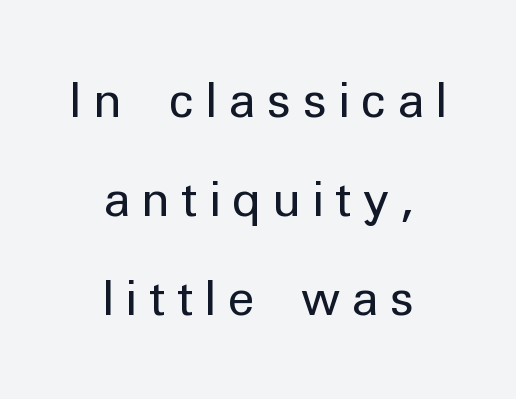
Q: Is the text bold? A: No.
Q: Is the text italic (slanted)? A: No, it is upright.
Q: Is the typeface a serif or a sans-serif typeface? A: Sans-serif.
Q: Is the text underlined? A: No.
Q: How is the paragraph aligned? A: Centered.
Q: Is the spacing between letters normal or unusually wide? A: Unusually wide.
Q: Is the spacing between lines tight, normal or loose? A: Loose.
Q: Width (condensed, normal, or wide)? A: Normal.
Q: Stroke contrast? A: Low.
Q: x-height? A: Medium.
Q: Monospaced? A: No.
